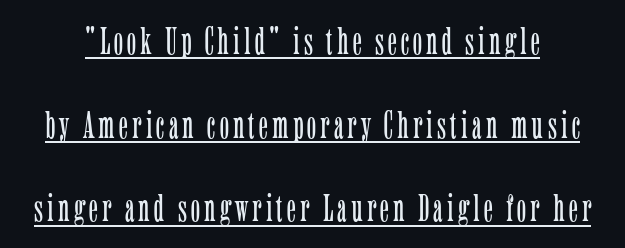
{"serif": "yes", "italic": "no", "bold": "no", "weight": "light", "width": "condensed", "stroke_contrast": "low", "x_height": "medium", "monospaced": "no", "underline": "yes", "line_spacing": "loose", "line_spacing_ratio": 2.2, "glyph_px": 38}
